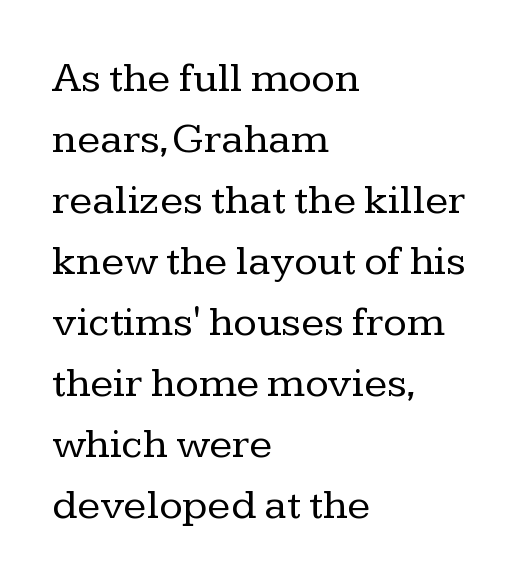
Honestly, there is no underline to notice here at all. Vertical stems look standard width or narrower in stroke. Summary of vertical rhythm: regular, with standard interline spacing. Line beginnings align vertically; line endings do not.
